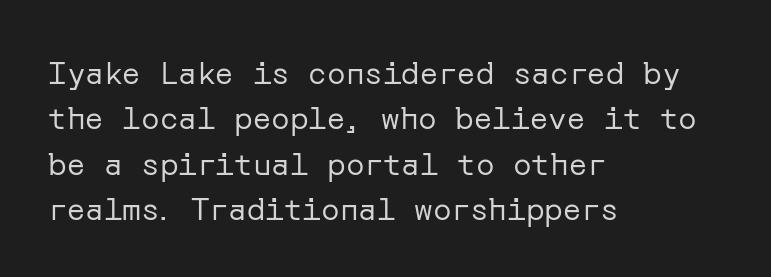
Q: Is the text bold? A: No.
Q: Is the text italic (slanted)? A: No, it is upright.
Q: Is the typeface a serif or a sans-serif typeface? A: Sans-serif.
Q: Is the text underlined? A: No.
Q: How is the paragraph aligned? A: Left-aligned.
Q: Is the spacing between letters normal or unusually wide? A: Normal.
Q: Is the spacing between lines tight, normal or loose? A: Normal.
Q: Width (condensed, normal, or wide)? A: Normal.
Q: Stroke contrast? A: Low.
Q: x-height? A: Medium.
